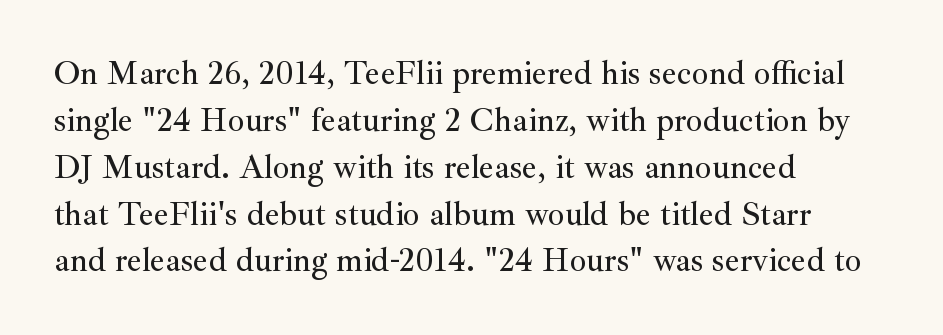
The rendering shows small feet on the letterforms — a serif design. Quick note: not italic, upright. The ragged edge is on the right, which tells us the setting is flush left. The letters sit at their default tracking, neither squeezed nor spread. The passage shown is typed in a proportional face where columns would drift.
